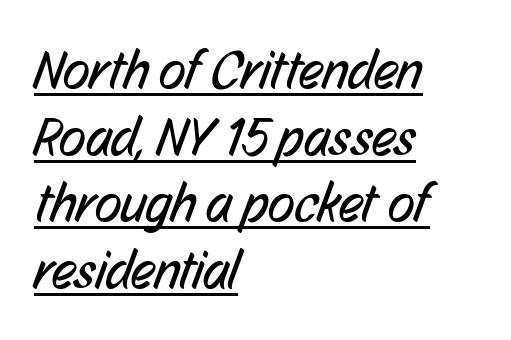
The image shows 55 px regular-weight, condensed sans-serif type; set left-aligned, line spacing 1.21x, normal letter spacing, underlined; low stroke contrast and a medium x-height.
